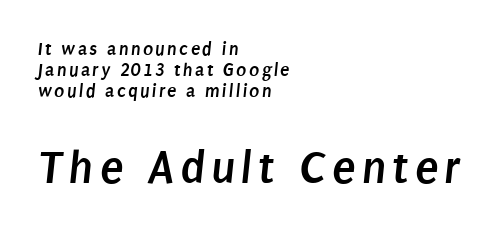
Here the designer chose a conventional face with non-uniform glyph widths. The passage is arranged the way most books set body copy — flush left. How would I describe the line gaps? Narrow and economical. Descenders are the only things crossing below the line. Look at the stroke-to-counter ratio: heavy, a bold.
